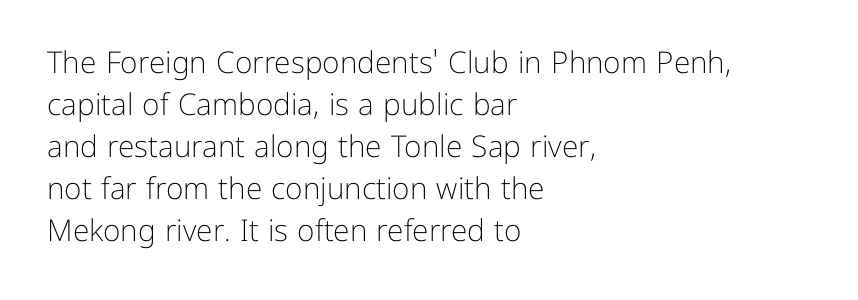
{"serif": "no", "italic": "no", "bold": "no", "weight": "light", "width": "normal", "stroke_contrast": "low", "x_height": "medium", "monospaced": "no", "underline": "no", "align": "left", "line_spacing": "normal", "line_spacing_ratio": 1.4, "letter_spacing": "normal", "letter_spacing_em": 0.0, "glyph_px": 30}
